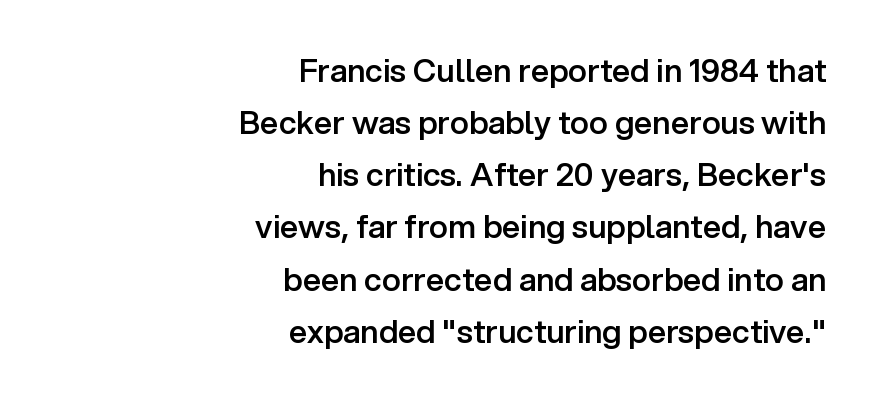
Unmarked baselines from the first word to the last. Note the varied advance widths — an 'i' is clearly narrower than an 'm'. This block has exactly the height ordinary leading produces. What stands out about the letter spacing? Nothing — it is the standard amount.
